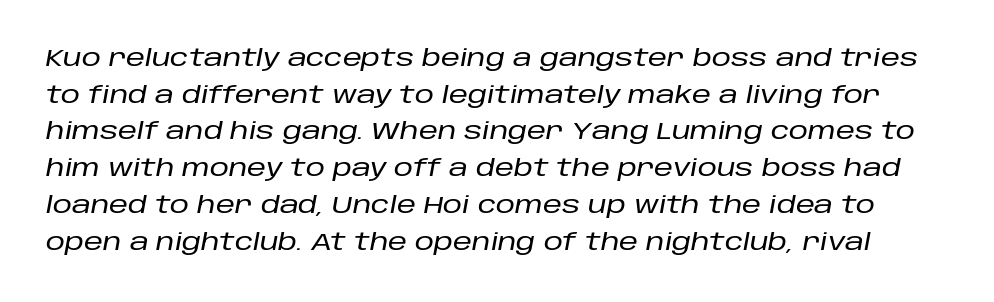
The image shows 24 px text type, italic (leaning right); set normal line spacing (1.53x), normal letter spacing, not underlined.
